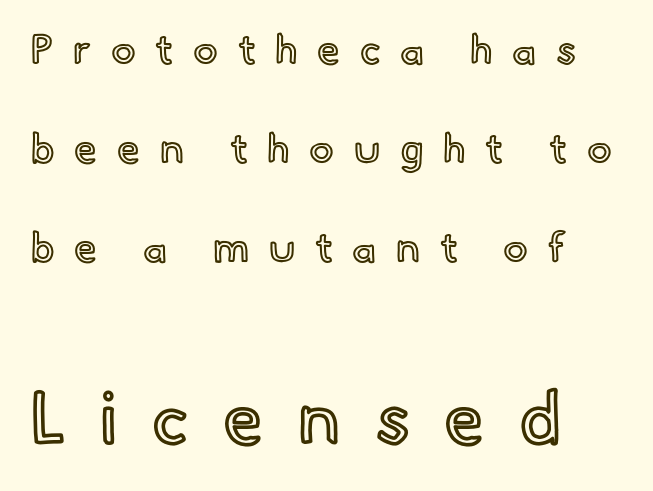
Q: Is the text italic (slanted)? A: No, it is upright.
Q: Is the text underlined? A: No.
Q: How is the paragraph aligned? A: Left-aligned.
Q: Is the spacing between letters normal or unusually wide? A: Unusually wide.
Q: Is the spacing between lines tight, normal or loose? A: Loose.
Q: Which block of text is set in a larger size, the first (top) or the second (bottom)? A: The second (bottom) one.
Q: Width (condensed, normal, or wide)? A: Normal.
Q: x-height? A: Small.
Q: Monospaced? A: No.
